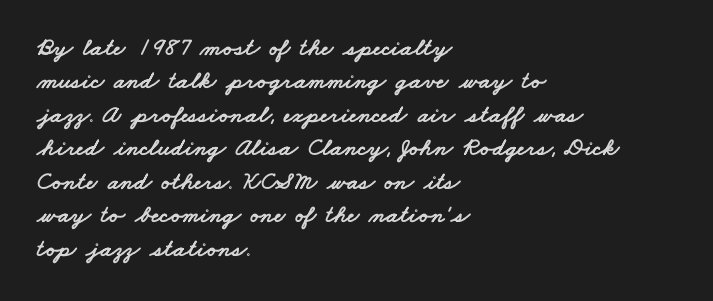
Q: Is the text underlined? A: No.
Q: How is the paragraph aligned? A: Left-aligned.
Q: Is the spacing between letters normal or unusually wide? A: Normal.
Q: Is the spacing between lines tight, normal or loose? A: Normal.
